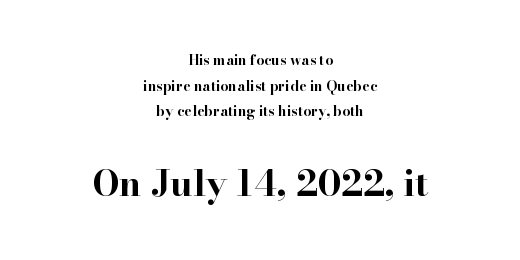
Q: Is the text bold? A: Yes.
Q: Is the text italic (slanted)? A: No, it is upright.
Q: Is the typeface a serif or a sans-serif typeface? A: Serif.
Q: Is the text underlined? A: No.
Q: How is the paragraph aligned? A: Centered.
Q: Is the spacing between letters normal or unusually wide? A: Normal.
Q: Which block of text is set in a larger size, the first (top) or the second (bottom)? A: The second (bottom) one.
Q: Width (condensed, normal, or wide)? A: Wide.
Q: Stroke contrast? A: High.
Q: x-height? A: Small.
Q: Monospaced? A: No.
